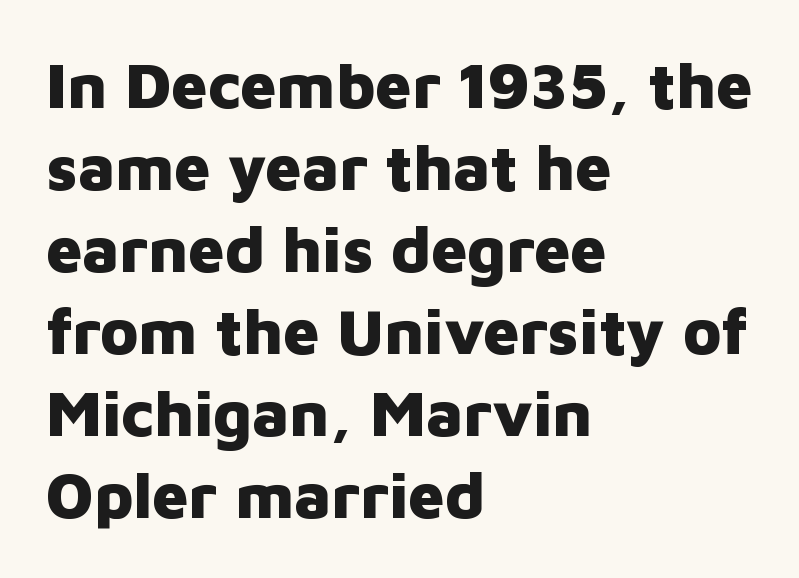
The image shows 64 px heavy sans-serif type, upright; set left-aligned, normal line spacing (1.28x), normal letter spacing, not underlined; low stroke contrast and a medium x-height.
